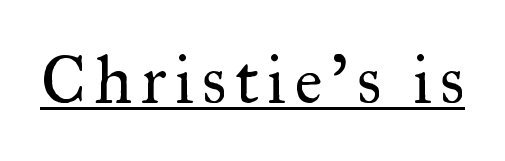
The image shows 67 px regular-weight serif type, upright; set underlined; medium stroke contrast and a small x-height.
